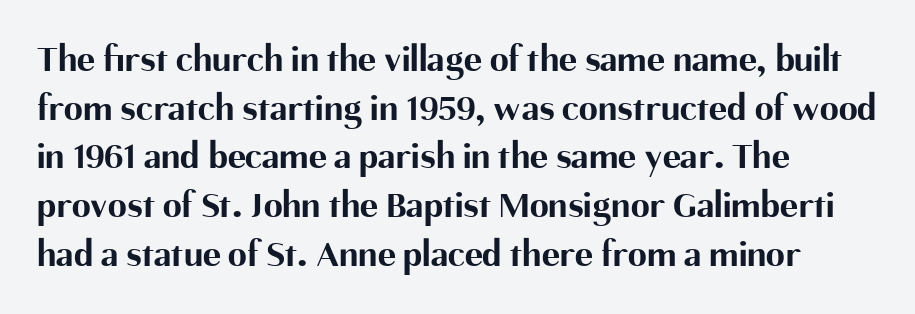
As a designer I'd log this as weight 700, bold. Leftover space on each line is placed entirely after the last word. Each letter's strokes conclude bluntly, with no projecting serifs. The type is set solid horizontally, with unmodified tracking. Think of a printed novel: that variable character pitch is what you see here. Horizontal bands of white between lines are of average thickness.
